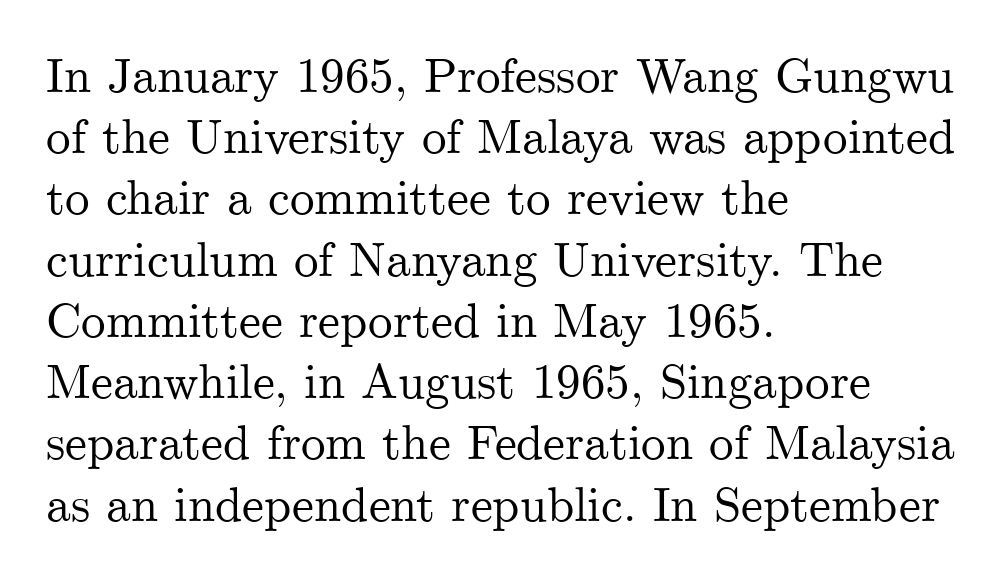
Does the leading feel generous? No, just average. Is the letter spacing exaggerated? No — it looks like the ordinary default. Classification — serif. The lines are quadded left. Descenders are the only things crossing below the line. Is this a fixed-width face? No — the glyphs have proportional, varying widths.
